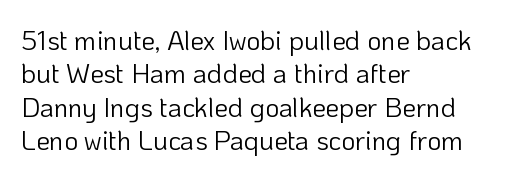
The image shows 27 px text type, upright; set left-aligned, line spacing 1.24x, normal letter spacing, not underlined.
